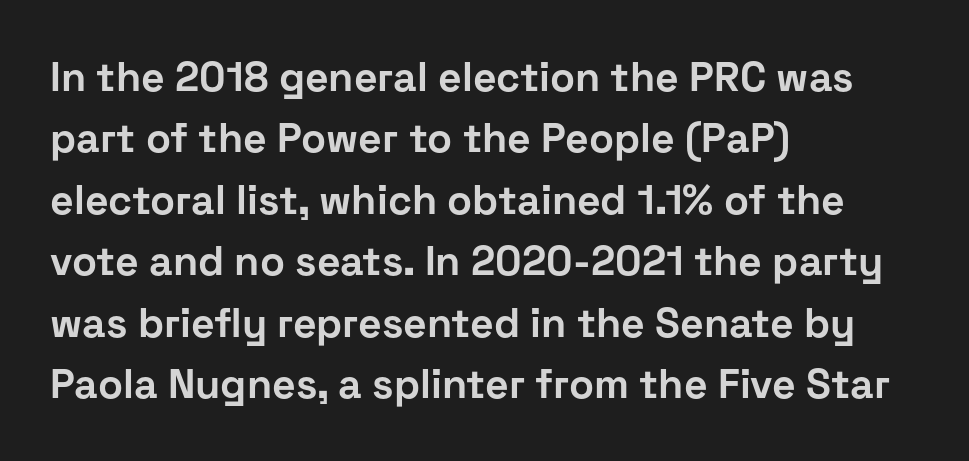
Quick note: interline space is typical. The typeface chosen for these lines omits serifs. The face used here is proportionally spaced, like ordinary book or web type. As a designer I'd log this as weight 700, bold. The words here are not underlined.
